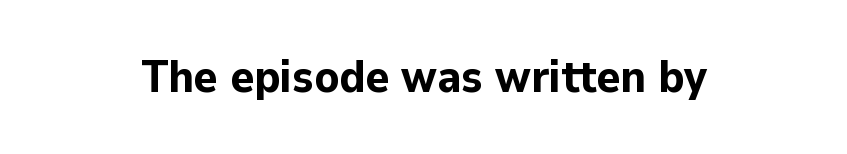
Q: Is the text bold? A: Yes.
Q: Is the text italic (slanted)? A: No, it is upright.
Q: Is the typeface a serif or a sans-serif typeface? A: Sans-serif.
Q: Is the text underlined? A: No.
Q: How is the paragraph aligned? A: Centered.
Q: Is the spacing between letters normal or unusually wide? A: Normal.
Q: Width (condensed, normal, or wide)? A: Normal.
Q: Stroke contrast? A: Low.
Q: x-height? A: Medium.
Q: Monospaced? A: No.
